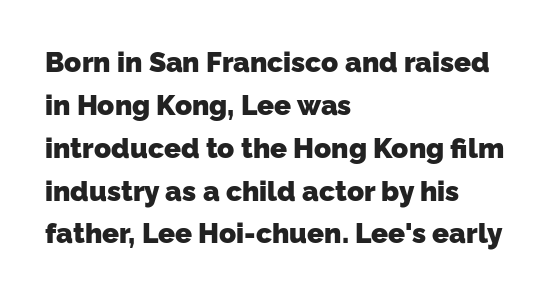
Q: Is the text bold? A: Yes.
Q: Is the typeface a serif or a sans-serif typeface? A: Sans-serif.
Q: Is the text underlined? A: No.
Q: How is the paragraph aligned? A: Left-aligned.
Q: Is the spacing between letters normal or unusually wide? A: Normal.
Q: Is the spacing between lines tight, normal or loose? A: Normal.
Q: Width (condensed, normal, or wide)? A: Normal.
Q: Stroke contrast? A: Low.
Q: x-height? A: Medium.
Q: Monospaced? A: No.
